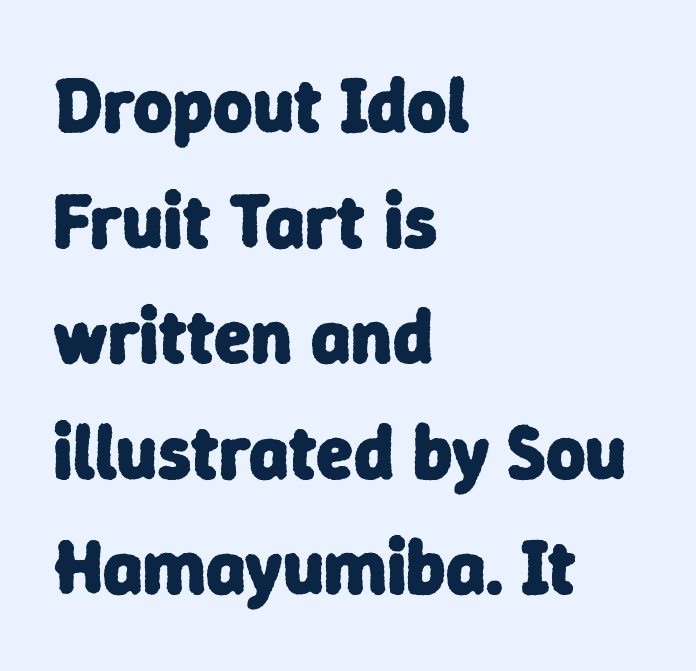
Q: Is the text bold? A: Yes.
Q: Is the typeface a serif or a sans-serif typeface? A: Sans-serif.
Q: Is the text underlined? A: No.
Q: How is the paragraph aligned? A: Left-aligned.
Q: Is the spacing between letters normal or unusually wide? A: Normal.
Q: Is the spacing between lines tight, normal or loose? A: Normal.
Q: Width (condensed, normal, or wide)? A: Normal.
Q: Stroke contrast? A: Low.
Q: x-height? A: Medium.
Q: Monospaced? A: No.
